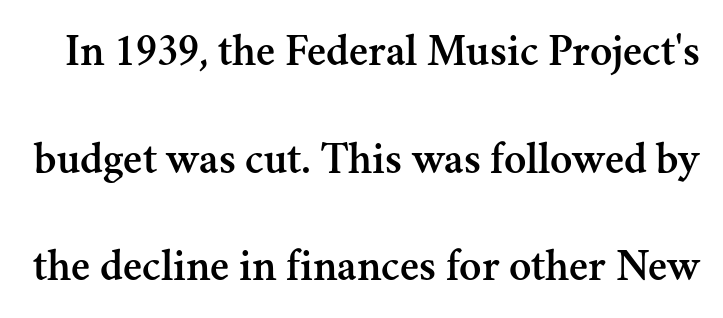
The image shows 46 px serif type, upright; set loose line spacing (2.34x), normal letter spacing, not underlined; medium stroke contrast and a small x-height.
